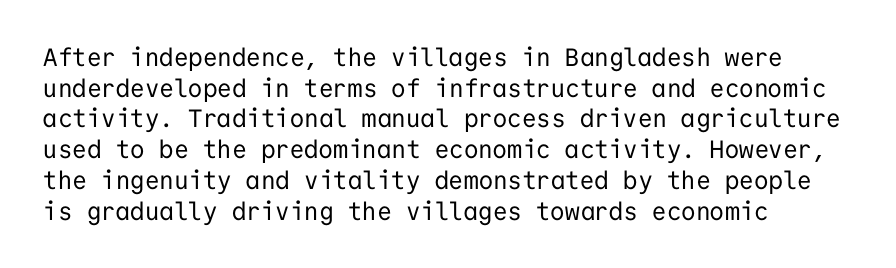
The image shows 25 px text type, upright; set left-aligned, line spacing 1.23x, normal letter spacing, not underlined.
